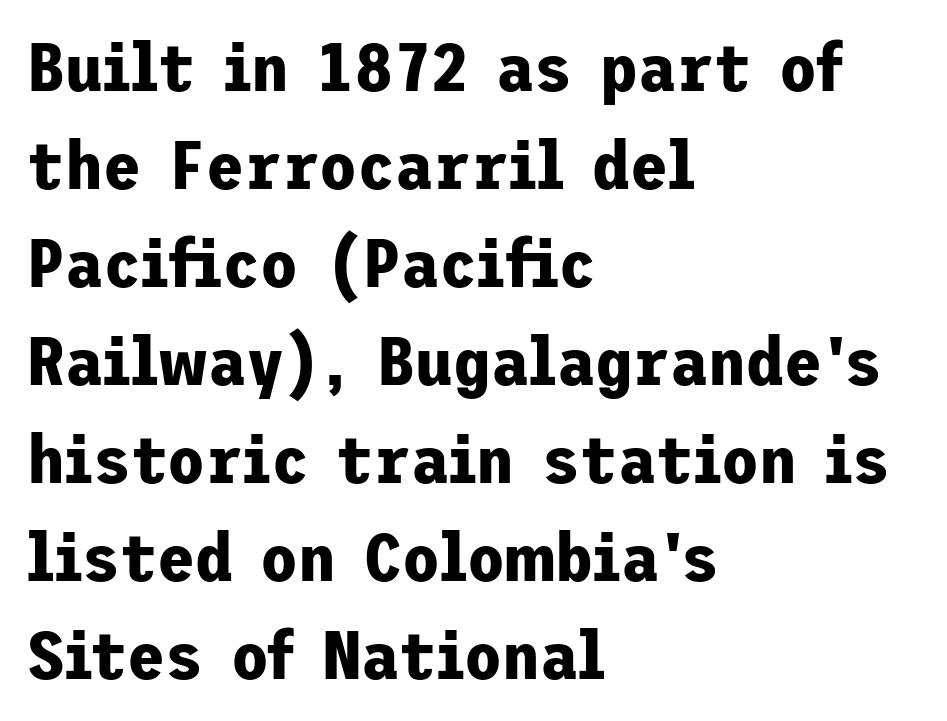
{"serif": "no", "italic": "no", "bold": "yes", "weight": "bold", "width": "normal", "stroke_contrast": "low", "x_height": "medium", "underline": "no", "align": "left", "line_spacing": "normal", "line_spacing_ratio": 1.42, "letter_spacing": "normal", "letter_spacing_em": 0.0, "glyph_px": 69}
